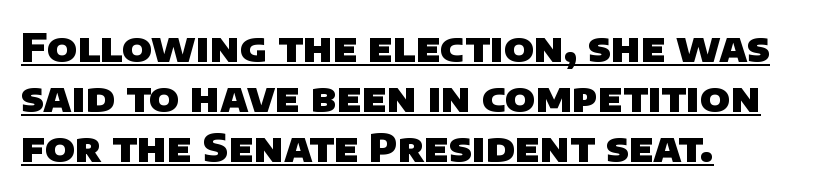
What stands out about the letter spacing? Nothing — it is the standard amount. Leading: standard. This sample uses a sans-serif face. Looks like someone drew a line under every word here. Spacing verdict: proportional, widths tailored to each character.
